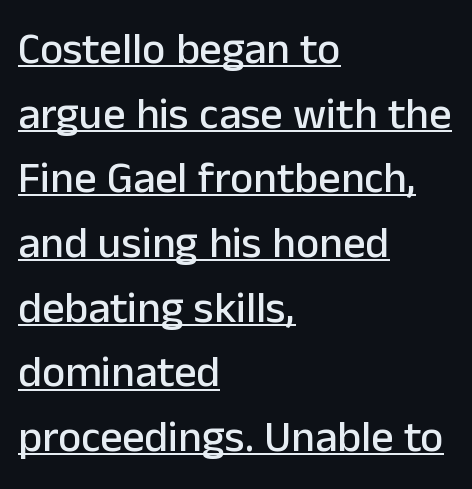
{"serif": "no", "italic": "no", "width": "normal", "stroke_contrast": "low", "x_height": "medium", "monospaced": "no", "underline": "yes", "align": "left", "line_spacing": "normal", "line_spacing_ratio": 1.47, "letter_spacing": "normal", "letter_spacing_em": 0.0, "glyph_px": 44}
